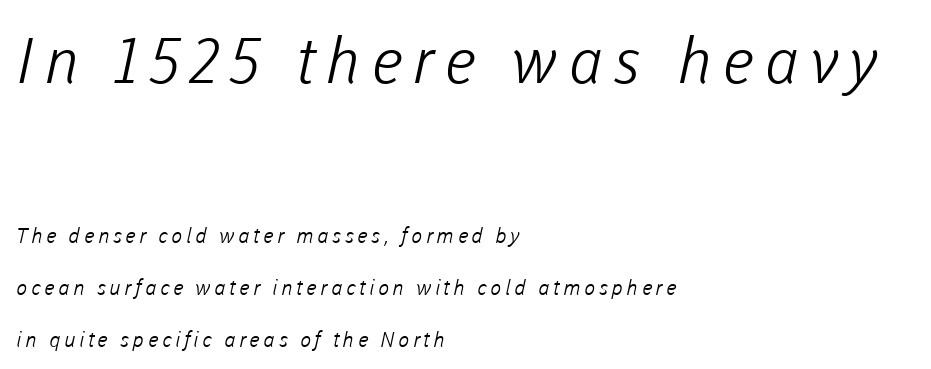
The face looks like a standard text weight, possibly lighter. Note the varied advance widths — an 'i' is clearly narrower than an 'm'. Interline gaps are noticeably wide in this sample. Grotesque or geometric, the face here clearly has no serifs.
